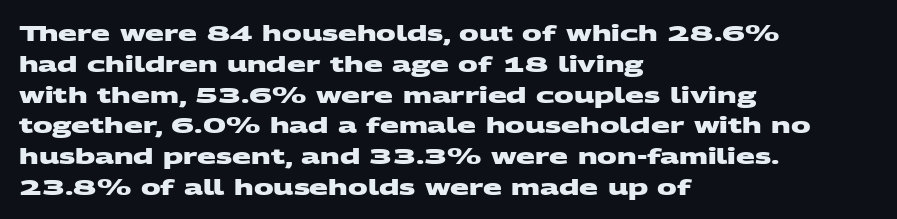
Q: Is the text bold? A: Yes.
Q: Is the text underlined? A: No.
Q: How is the paragraph aligned? A: Left-aligned.
Q: Is the spacing between letters normal or unusually wide? A: Normal.
Q: Is the spacing between lines tight, normal or loose? A: Normal.
